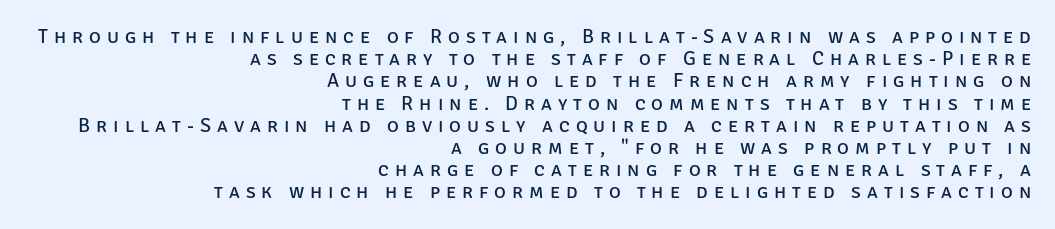
The image shows 20 px text type, upright; set right-aligned, tight line spacing (1.11x), unusually wide letter spacing (+0.3 em), not underlined.
